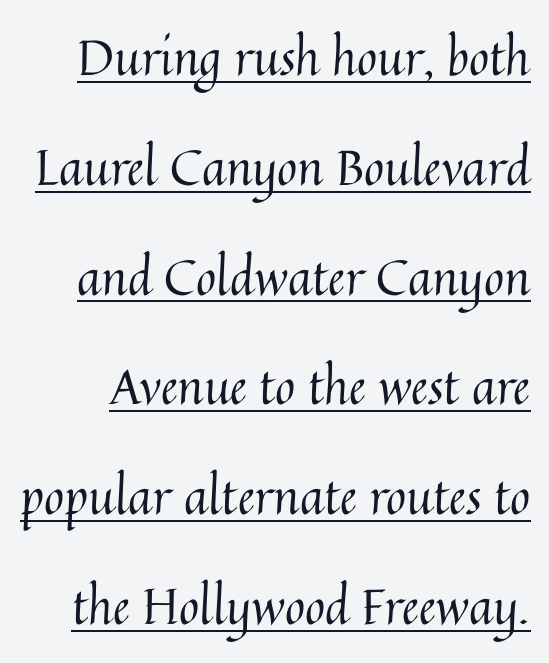
Q: Is the text bold? A: No.
Q: Is the text underlined? A: Yes.
Q: Is the spacing between letters normal or unusually wide? A: Normal.
Q: Is the spacing between lines tight, normal or loose? A: Loose.
Q: Width (condensed, normal, or wide)? A: Normal.
Q: Stroke contrast? A: Medium.
Q: x-height? A: Medium.
Q: Monospaced? A: No.
